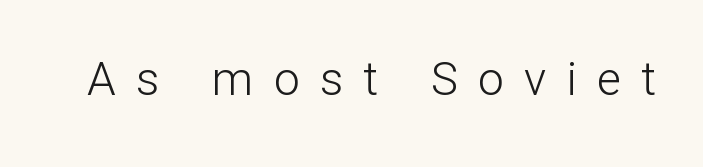
You could only call the tracking loose — the letters float apart. Beneath every word, the page is bare. Vertical strokes here are truly vertical. Each letter keeps its own natural width here, so spacing adapts to shape. The designer went with a sans here, leaving each stem footless. Stroke mass is kept to a normal reading level or below.
